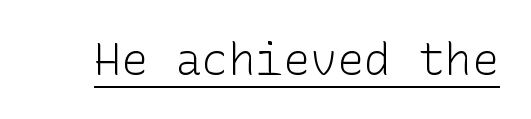
Q: Is the text bold? A: No.
Q: Is the text italic (slanted)? A: No, it is upright.
Q: Is the typeface a serif or a sans-serif typeface? A: Sans-serif.
Q: Is the text underlined? A: Yes.
Q: Is the spacing between letters normal or unusually wide? A: Normal.
Q: Width (condensed, normal, or wide)? A: Normal.
Q: Stroke contrast? A: Low.
Q: x-height? A: Medium.
